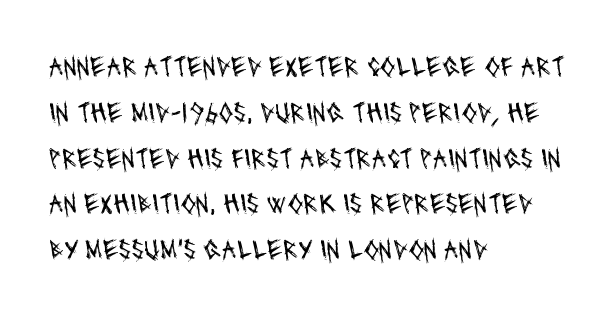
The image shows 29 px regular-weight, condensed sans-serif type; set left-aligned, normal line spacing (1.58x), normal letter spacing, not underlined; medium stroke contrast and a large x-height.
